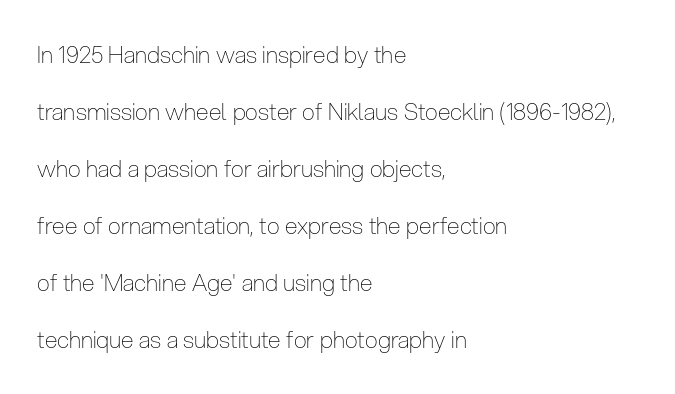
Q: Is the text bold? A: No.
Q: Is the text italic (slanted)? A: No, it is upright.
Q: Is the text underlined? A: No.
Q: How is the paragraph aligned? A: Left-aligned.
Q: Is the spacing between letters normal or unusually wide? A: Normal.
Q: Is the spacing between lines tight, normal or loose? A: Loose.
